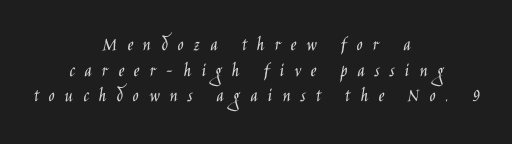
{"bold": "no", "underline": "no", "align": "center", "line_spacing": "normal", "line_spacing_ratio": 1.28, "letter_spacing": "wide", "letter_spacing_em": 0.5, "glyph_px": 20}
